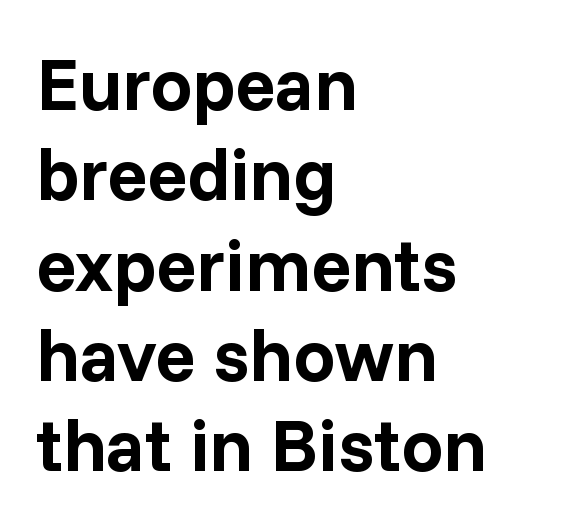
The image shows 74 px bold sans-serif type, upright; set left-aligned, line spacing 1.22x, normal letter spacing, not underlined; low stroke contrast and a medium x-height.
